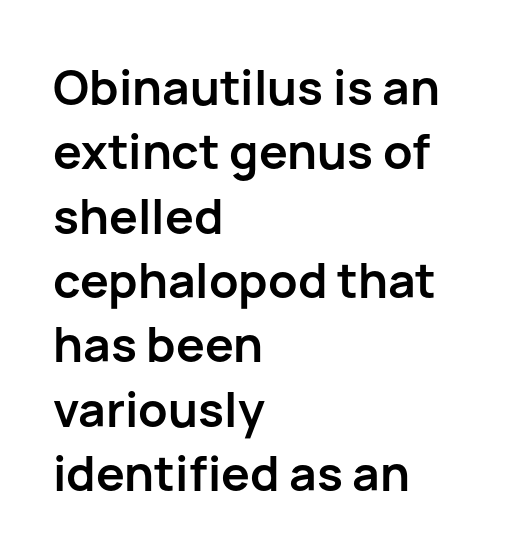
Q: Is the text bold? A: Yes.
Q: Is the text italic (slanted)? A: No, it is upright.
Q: Is the typeface a serif or a sans-serif typeface? A: Sans-serif.
Q: Is the text underlined? A: No.
Q: How is the paragraph aligned? A: Left-aligned.
Q: Is the spacing between letters normal or unusually wide? A: Normal.
Q: Is the spacing between lines tight, normal or loose? A: Normal.
Q: Width (condensed, normal, or wide)? A: Normal.
Q: Stroke contrast? A: Low.
Q: x-height? A: Medium.
Q: Monospaced? A: No.
